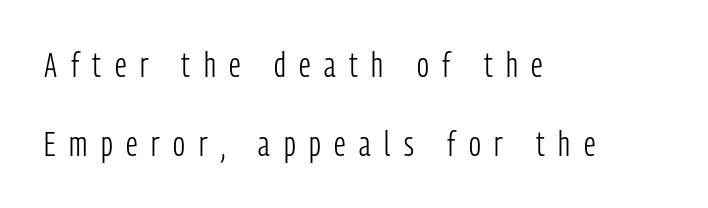
{"serif": "no", "italic": "no", "bold": "no", "weight": "light", "width": "condensed", "stroke_contrast": "low", "x_height": "medium", "monospaced": "no", "underline": "no", "align": "left", "line_spacing": "loose", "line_spacing_ratio": 2.31, "letter_spacing": "wide", "letter_spacing_em": 0.4, "glyph_px": 34}
